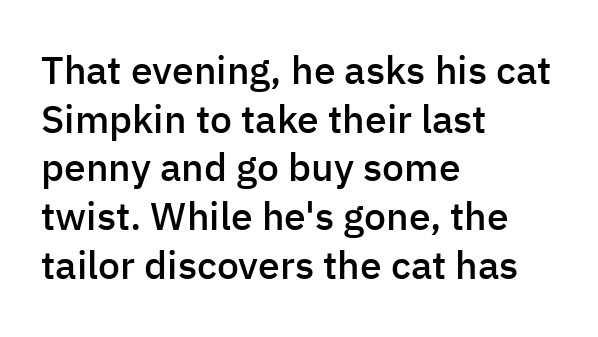
The image shows 39 px semibold sans-serif type, upright; set left-aligned, normal line spacing (1.25x), normal letter spacing, not underlined; low stroke contrast and a medium x-height.
